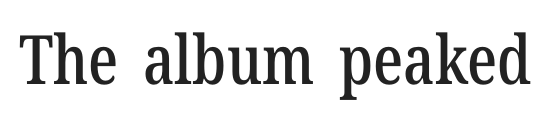
Q: Is the text italic (slanted)? A: No, it is upright.
Q: Is the typeface a serif or a sans-serif typeface? A: Serif.
Q: Is the text underlined? A: No.
Q: Is the spacing between letters normal or unusually wide? A: Normal.
Q: Width (condensed, normal, or wide)? A: Condensed.
Q: Stroke contrast? A: Low.
Q: x-height? A: Medium.
Q: Monospaced? A: No.
